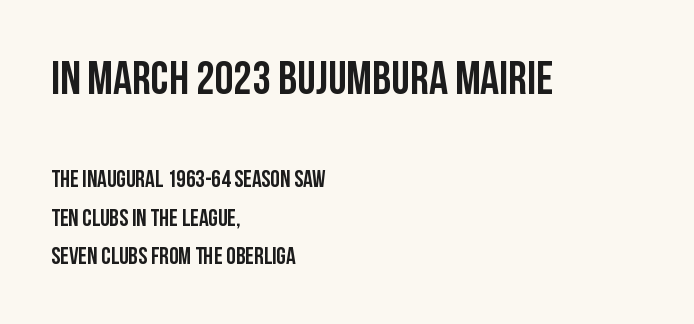
{"serif": "no", "italic": "no", "width": "condensed", "stroke_contrast": "low", "x_height": "large", "monospaced": "no", "underline": "no", "align": "left", "line_spacing": "normal", "line_spacing_ratio": 1.62, "letter_spacing": "normal", "letter_spacing_em": 0.0, "larger_block": "first", "size_ratio": 1.96, "glyph_px": 47}
